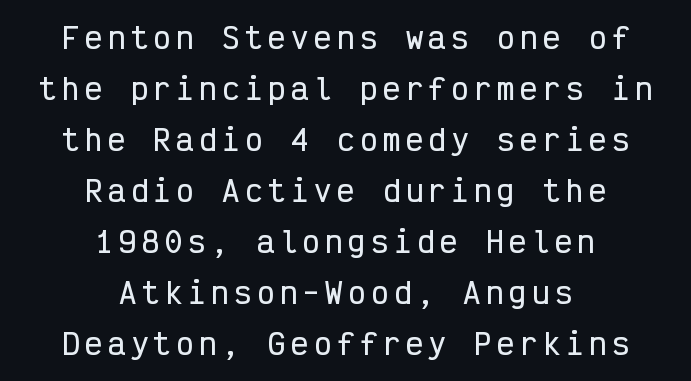
These lines are rendered in a fixed-pitch font. The typography opts for an upright posture over an oblique one. This rendering uses center alignment, leaving both contours irregular but symmetric. Each row of text sits above clean, open space.
